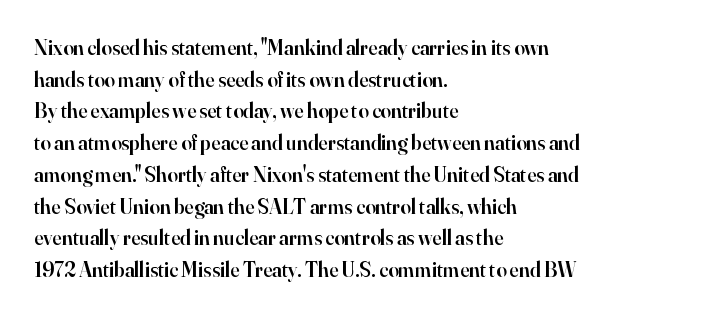
{"italic": "no", "bold": "semi", "underline": "no", "align": "left", "line_spacing": "normal", "line_spacing_ratio": 1.51, "letter_spacing": "normal", "letter_spacing_em": 0.0, "glyph_px": 21}
